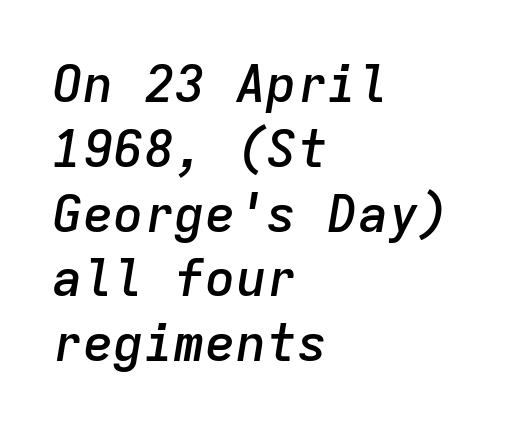
The image shows 51 px semibold type, italic (leaning right), monospaced; set left-aligned, normal line spacing (1.27x), normal letter spacing, not underlined; low stroke contrast and a medium x-height.
